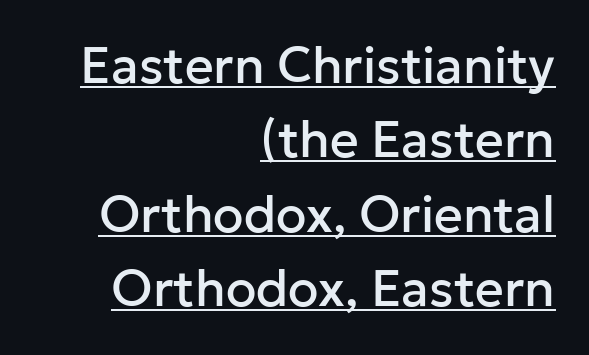
Caption: lettering with a line underneath. Notice how descenders clear the ascenders below comfortably — that's standard leading. Is there any slant? The stems are plumb. The passage shown has conventional tracking throughout.
